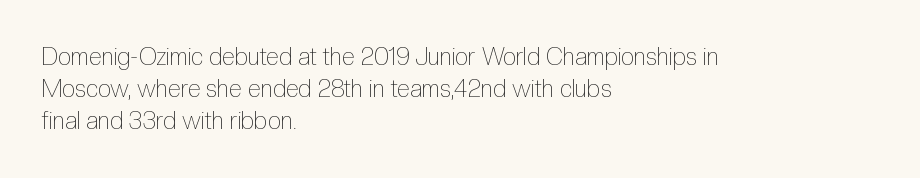
{"italic": "no", "bold": "no", "underline": "no", "align": "left", "line_spacing": "normal", "line_spacing_ratio": 1.34, "letter_spacing": "normal", "letter_spacing_em": 0.0, "glyph_px": 24}
